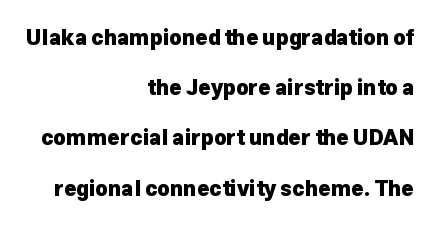
{"italic": "no", "bold": "yes", "underline": "no", "align": "right", "line_spacing": "loose", "line_spacing_ratio": 2.39, "letter_spacing": "normal", "letter_spacing_em": 0.0, "glyph_px": 21}
